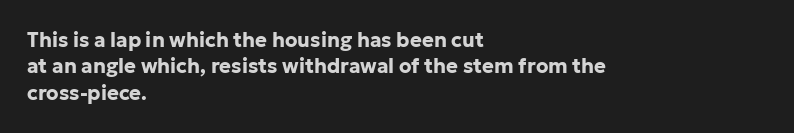
No extra tracking has been applied to these lines. The font is running at its bold setting. Students, observe: this is what conventionally led text looks like. Ascenders rise straight up at ninety degrees.
